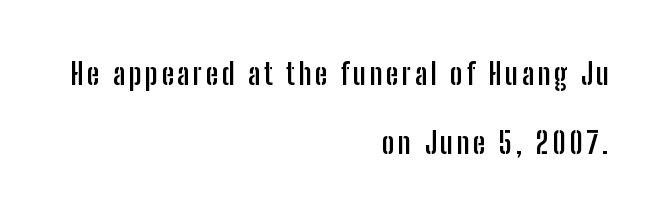
{"serif": "no", "italic": "no", "bold": "yes", "weight": "semibold", "width": "condensed", "stroke_contrast": "low", "x_height": "medium", "monospaced": "no", "underline": "no", "align": "right", "line_spacing": "loose", "line_spacing_ratio": 2.29, "glyph_px": 30}
